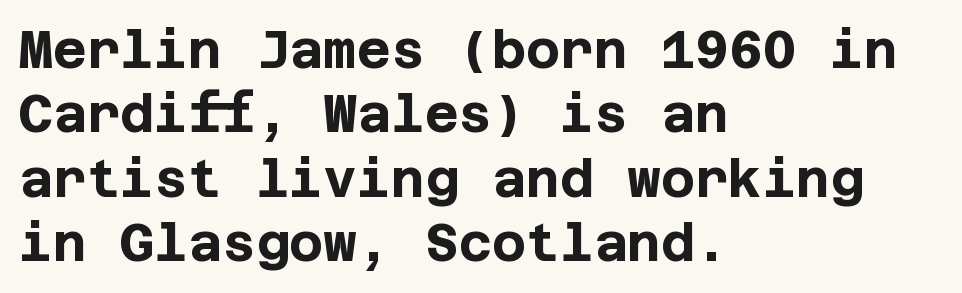
Q: Is the text bold? A: Yes.
Q: Is the text italic (slanted)? A: No, it is upright.
Q: Is the typeface a serif or a sans-serif typeface? A: Sans-serif.
Q: Is the text underlined? A: No.
Q: How is the paragraph aligned? A: Left-aligned.
Q: Is the spacing between letters normal or unusually wide? A: Normal.
Q: Width (condensed, normal, or wide)? A: Normal.
Q: Stroke contrast? A: Low.
Q: x-height? A: Large.
